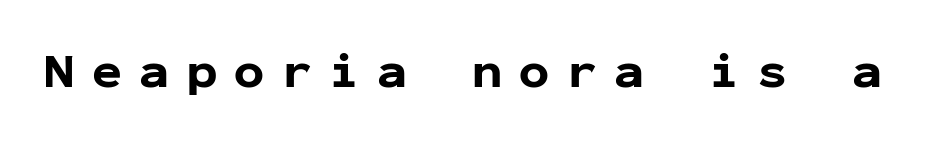
The image shows 50 px bold sans-serif type, upright, monospaced; set unusually wide letter spacing (+0.35 em), not underlined; low stroke contrast and a medium x-height.
